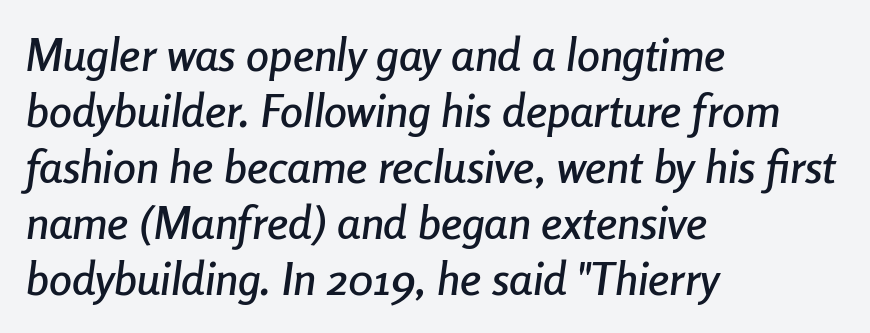
The image shows 46 px condensed type, italic (leaning right); set left-aligned, line spacing 1.22x, normal letter spacing, not underlined; low stroke contrast and a medium x-height.
